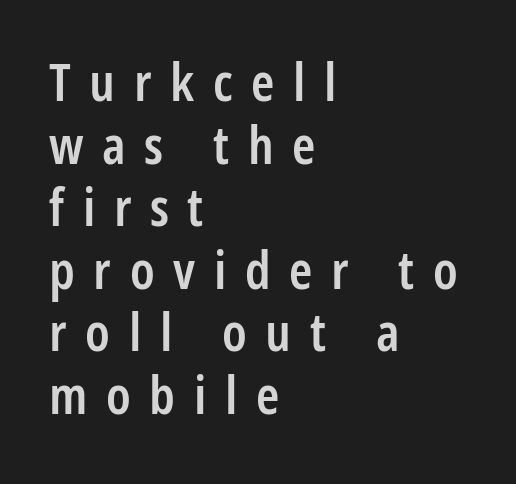
Q: Is the text bold? A: Semi-bold.
Q: Is the text italic (slanted)? A: No, it is upright.
Q: Is the typeface a serif or a sans-serif typeface? A: Sans-serif.
Q: Is the text underlined? A: No.
Q: How is the paragraph aligned? A: Left-aligned.
Q: Is the spacing between letters normal or unusually wide? A: Unusually wide.
Q: Width (condensed, normal, or wide)? A: Condensed.
Q: Stroke contrast? A: Low.
Q: x-height? A: Large.
Q: Monospaced? A: No.
